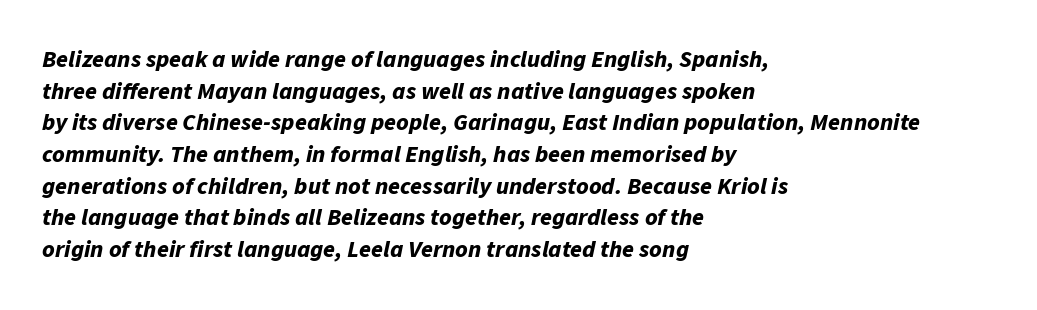
Q: Is the text bold? A: Yes.
Q: Is the text italic (slanted)? A: Yes, it leans right by about 11 degrees.
Q: Is the text underlined? A: No.
Q: How is the paragraph aligned? A: Left-aligned.
Q: Is the spacing between letters normal or unusually wide? A: Normal.
Q: Is the spacing between lines tight, normal or loose? A: Normal.
